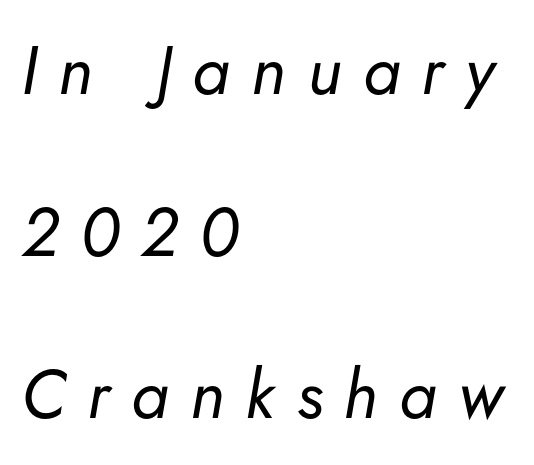
The image shows 68 px regular-weight type, italic (leaning right); set left-aligned, loose line spacing (2.38x), unusually wide letter spacing (+0.31 em), not underlined; low stroke contrast and a small x-height.
